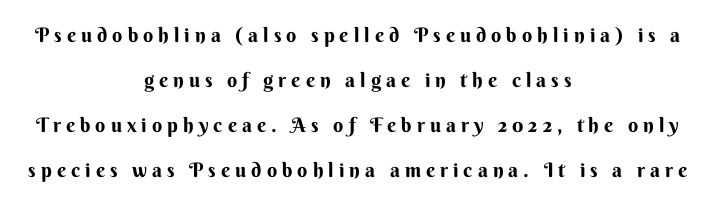
Q: Is the text italic (slanted)? A: No, it is upright.
Q: Is the text underlined? A: No.
Q: How is the paragraph aligned? A: Centered.
Q: Is the spacing between letters normal or unusually wide? A: Unusually wide.
Q: Is the spacing between lines tight, normal or loose? A: Loose.
